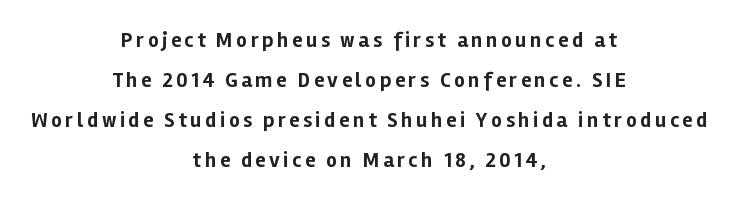
Q: Is the text bold? A: Yes.
Q: Is the text italic (slanted)? A: No, it is upright.
Q: Is the text underlined? A: No.
Q: How is the paragraph aligned? A: Centered.
Q: Is the spacing between lines tight, normal or loose? A: Loose.
